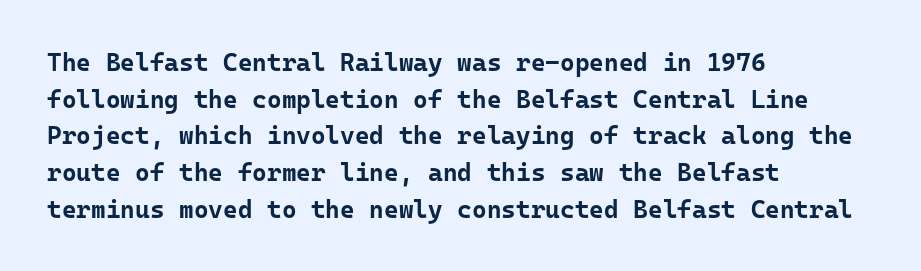
Q: Is the text bold? A: Yes.
Q: Is the text italic (slanted)? A: No, it is upright.
Q: Is the text underlined? A: No.
Q: How is the paragraph aligned? A: Left-aligned.
Q: Is the spacing between letters normal or unusually wide? A: Normal.
Q: Is the spacing between lines tight, normal or loose? A: Normal.
